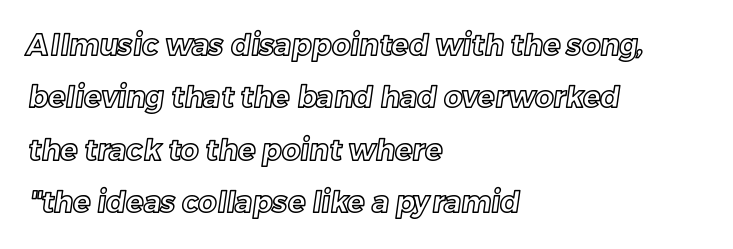
{"width": "normal", "x_height": "medium", "monospaced": "no", "underline": "no", "align": "left", "line_spacing_ratio": 1.81, "letter_spacing": "normal", "letter_spacing_em": 0.0, "glyph_px": 29}
